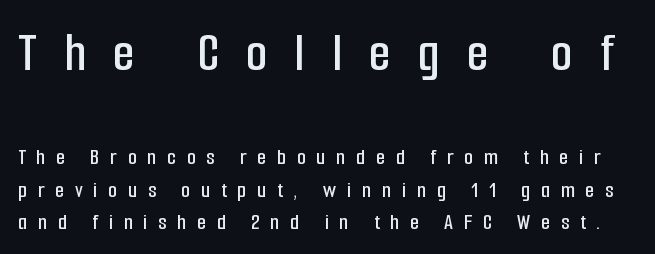
Q: Is the text italic (slanted)? A: No, it is upright.
Q: Is the typeface a serif or a sans-serif typeface? A: Sans-serif.
Q: Is the text underlined? A: No.
Q: Is the spacing between letters normal or unusually wide? A: Unusually wide.
Q: Is the spacing between lines tight, normal or loose? A: Normal.
Q: Which block of text is set in a larger size, the first (top) or the second (bottom)? A: The first (top) one.
Q: Width (condensed, normal, or wide)? A: Condensed.
Q: Stroke contrast? A: Low.
Q: x-height? A: Medium.
Q: Monospaced? A: No.
